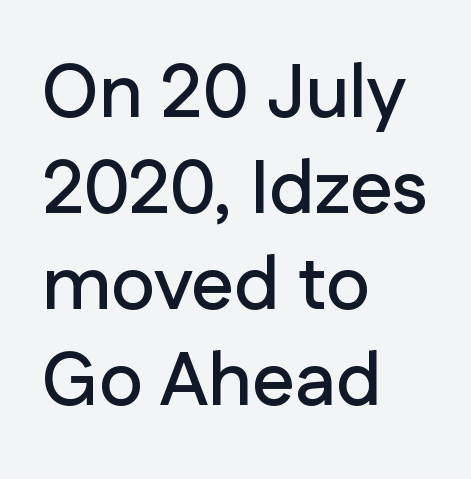
The image shows 75 px sans-serif type, upright; set left-aligned, normal line spacing (1.28x), normal letter spacing, not underlined; low stroke contrast and a medium x-height.
